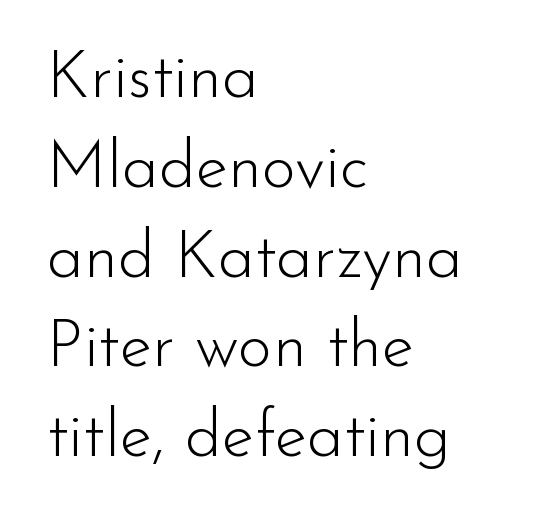
Q: Is the text bold? A: No.
Q: Is the text italic (slanted)? A: No, it is upright.
Q: Is the typeface a serif or a sans-serif typeface? A: Sans-serif.
Q: Is the text underlined? A: No.
Q: How is the paragraph aligned? A: Left-aligned.
Q: Is the spacing between letters normal or unusually wide? A: Normal.
Q: Is the spacing between lines tight, normal or loose? A: Normal.
Q: Width (condensed, normal, or wide)? A: Normal.
Q: Stroke contrast? A: Low.
Q: x-height? A: Small.
Q: Monospaced? A: No.
